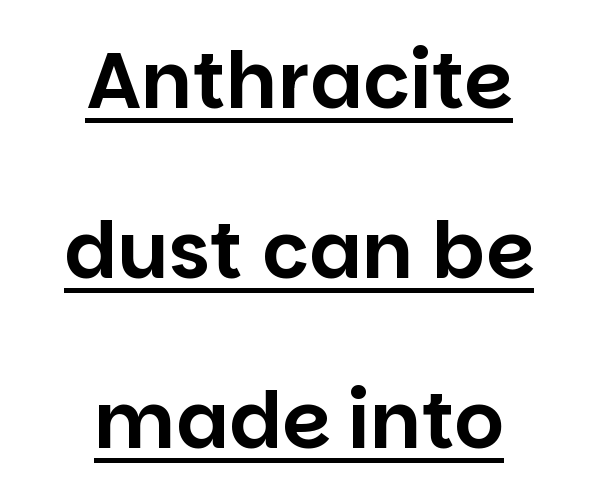
{"serif": "no", "italic": "no", "width": "normal", "stroke_contrast": "low", "x_height": "large", "monospaced": "no", "underline": "yes", "align": "center", "line_spacing": "loose", "line_spacing_ratio": 2.18, "letter_spacing": "normal", "letter_spacing_em": 0.0, "glyph_px": 78}
